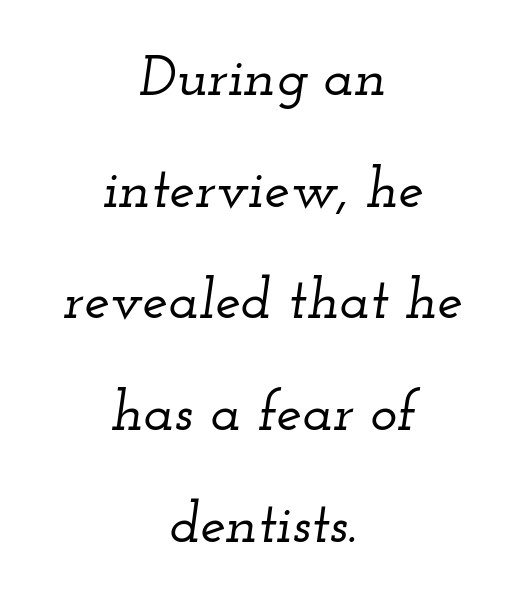
Q: Is the text italic (slanted)? A: Yes, it leans right by about 12 degrees.
Q: Is the typeface a serif or a sans-serif typeface? A: Serif.
Q: Is the text underlined? A: No.
Q: How is the paragraph aligned? A: Centered.
Q: Is the spacing between letters normal or unusually wide? A: Normal.
Q: Is the spacing between lines tight, normal or loose? A: Loose.
Q: Width (condensed, normal, or wide)? A: Wide.
Q: Stroke contrast? A: Low.
Q: x-height? A: Small.
Q: Monospaced? A: No.
